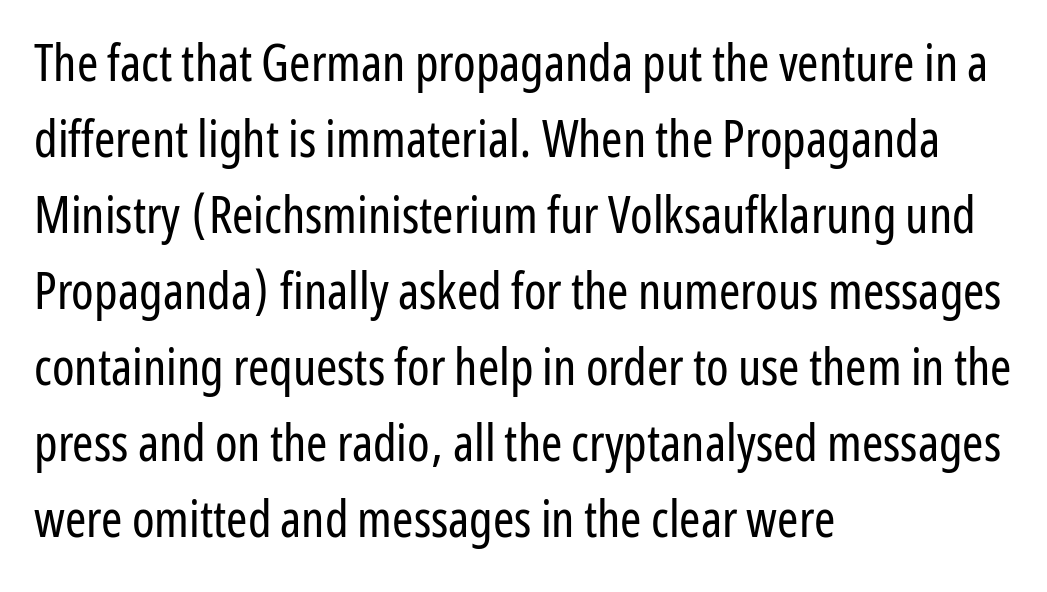
The face looks like a standard text weight, possibly lighter. The glyphs are unaccompanied by any horizontal stroke below them. This is roman type, the default non-slanted kind. Tracking value appears to be zero — textbook default spacing.
